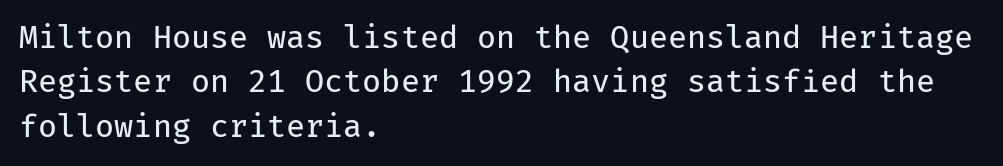
Q: Is the text bold? A: No.
Q: Is the text italic (slanted)? A: No, it is upright.
Q: Is the typeface a serif or a sans-serif typeface? A: Sans-serif.
Q: Is the text underlined? A: No.
Q: How is the paragraph aligned? A: Left-aligned.
Q: Is the spacing between letters normal or unusually wide? A: Normal.
Q: Is the spacing between lines tight, normal or loose? A: Normal.
Q: Width (condensed, normal, or wide)? A: Normal.
Q: Stroke contrast? A: Low.
Q: x-height? A: Medium.
Q: Monospaced? A: Yes.
